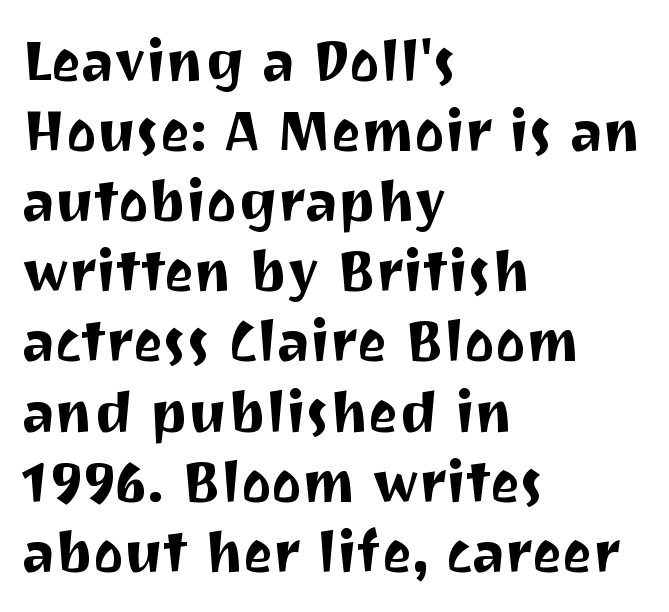
Q: Is the text italic (slanted)? A: No, it is upright.
Q: Is the typeface a serif or a sans-serif typeface? A: Sans-serif.
Q: Is the text underlined? A: No.
Q: How is the paragraph aligned? A: Left-aligned.
Q: Is the spacing between letters normal or unusually wide? A: Normal.
Q: Width (condensed, normal, or wide)? A: Normal.
Q: Stroke contrast? A: Medium.
Q: x-height? A: Medium.
Q: Monospaced? A: No.
